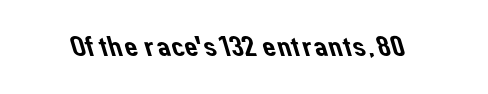
Q: Is the typeface a serif or a sans-serif typeface? A: Sans-serif.
Q: Is the text underlined? A: No.
Q: Is the spacing between letters normal or unusually wide? A: Normal.
Q: Width (condensed, normal, or wide)? A: Normal.
Q: Stroke contrast? A: Low.
Q: x-height? A: Medium.
Q: Monospaced? A: No.
